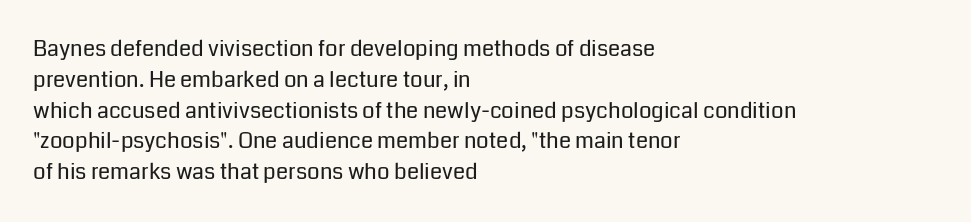
Q: Is the text bold? A: No.
Q: Is the text italic (slanted)? A: No, it is upright.
Q: Is the text underlined? A: No.
Q: How is the paragraph aligned? A: Left-aligned.
Q: Is the spacing between letters normal or unusually wide? A: Normal.
Q: Is the spacing between lines tight, normal or loose? A: Normal.
